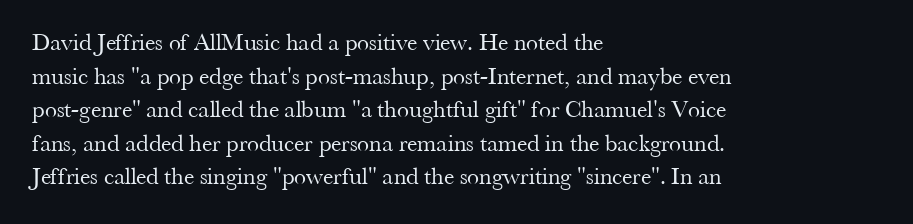
{"italic": "no", "bold": "no", "underline": "no", "align": "left", "line_spacing": "normal", "line_spacing_ratio": 1.4, "letter_spacing": "normal", "letter_spacing_em": 0.0, "glyph_px": 24}
